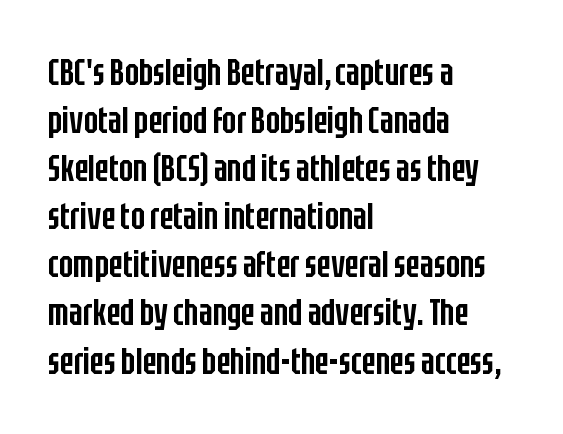
{"serif": "no", "italic": "no", "bold": "semi", "weight": "semibold", "width": "condensed", "stroke_contrast": "low", "x_height": "large", "monospaced": "no", "underline": "no", "align": "left", "line_spacing": "normal", "line_spacing_ratio": 1.3, "letter_spacing": "normal", "letter_spacing_em": 0.0, "glyph_px": 37}
